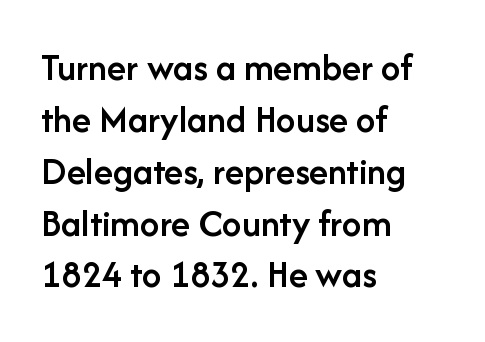
The image shows 39 px semibold sans-serif type, upright; set left-aligned, normal line spacing (1.33x), normal letter spacing, not underlined; low stroke contrast and a medium x-height.
